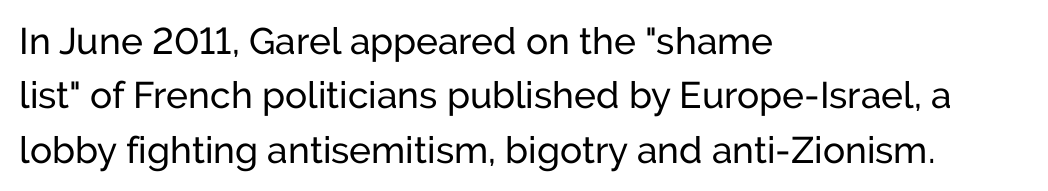
The image shows 37 px regular-weight sans-serif type, upright; set left-aligned, normal line spacing (1.47x), normal letter spacing, not underlined; low stroke contrast and a medium x-height.
